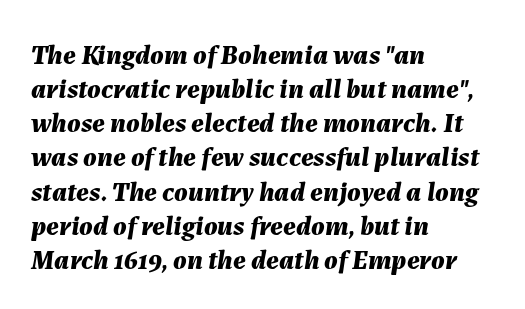
{"italic": "yes", "lean": "right", "slant_degrees": 7, "bold": "yes", "weight": "bold", "width": "normal", "stroke_contrast": "medium", "x_height": "medium", "monospaced": "no", "underline": "no", "align": "left", "line_spacing_ratio": 1.22, "letter_spacing": "normal", "letter_spacing_em": 0.0, "glyph_px": 28}
